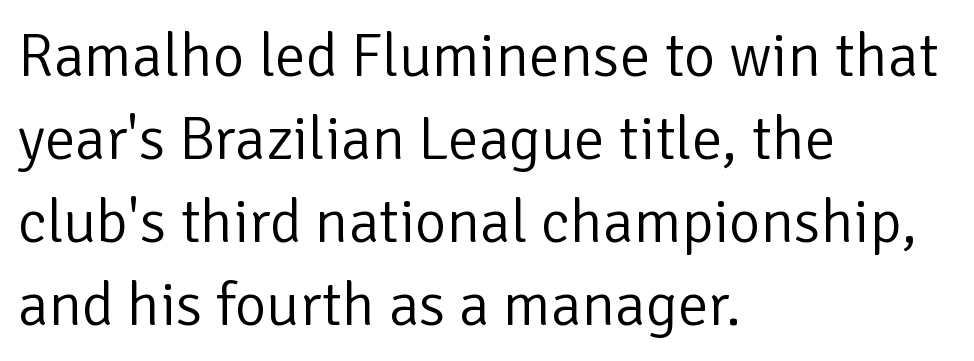
A typesetter would mark this as roman, not italic. Notice how descenders clear the ascenders below comfortably — that's standard leading. The rendering shows plain stroke endings on the letterforms — a sans-serif design. Glyph-to-glyph distance matches everyday printed text.
